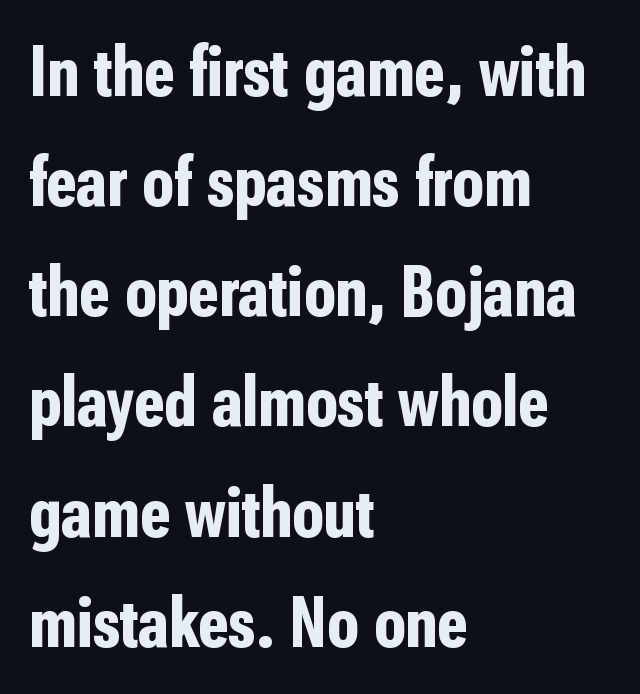
The image shows 72 px bold, condensed sans-serif type, upright; set left-aligned, normal line spacing (1.53x), normal letter spacing, not underlined; low stroke contrast and a medium x-height.
